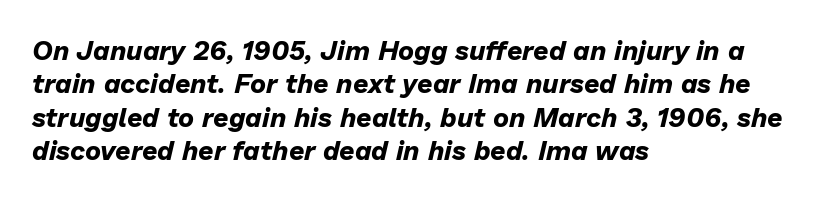
{"italic": "yes", "lean": "right", "slant_degrees": 13, "bold": "yes", "underline": "no", "align": "left", "line_spacing_ratio": 1.24, "letter_spacing": "normal", "letter_spacing_em": 0.0, "glyph_px": 27}
